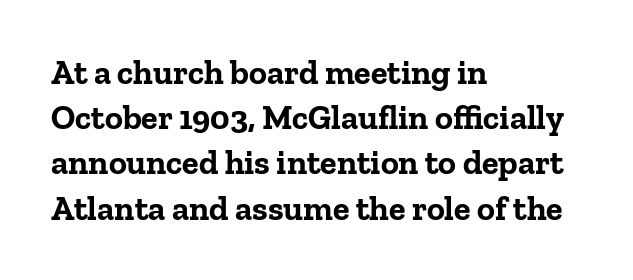
Q: Is the text bold? A: Yes.
Q: Is the text italic (slanted)? A: No, it is upright.
Q: Is the typeface a serif or a sans-serif typeface? A: Serif.
Q: Is the text underlined? A: No.
Q: How is the paragraph aligned? A: Left-aligned.
Q: Is the spacing between letters normal or unusually wide? A: Normal.
Q: Is the spacing between lines tight, normal or loose? A: Normal.
Q: Width (condensed, normal, or wide)? A: Normal.
Q: Stroke contrast? A: Low.
Q: x-height? A: Medium.
Q: Monospaced? A: No.
